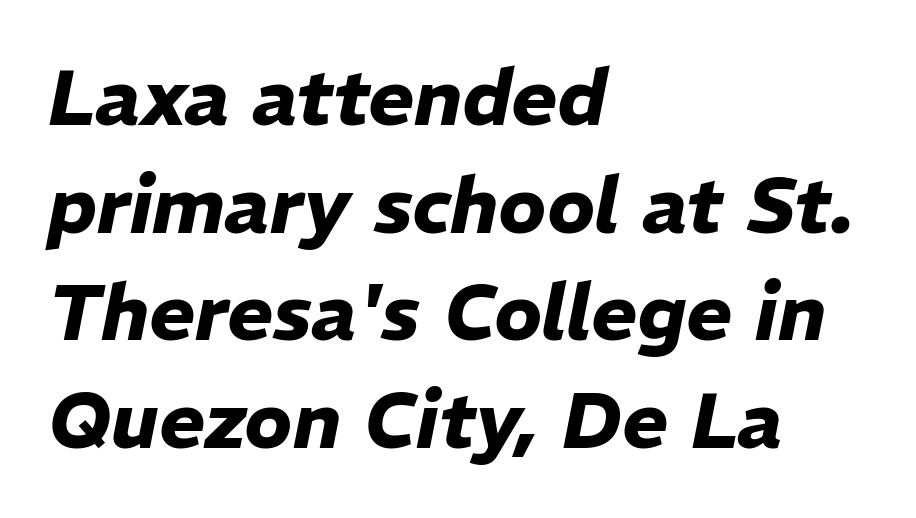
{"italic": "yes", "lean": "right", "slant_degrees": 11, "bold": "yes", "weight": "heavy", "width": "normal", "stroke_contrast": "low", "x_height": "medium", "monospaced": "no", "underline": "no", "align": "left", "line_spacing": "normal", "line_spacing_ratio": 1.38, "letter_spacing": "normal", "letter_spacing_em": 0.0, "glyph_px": 78}
